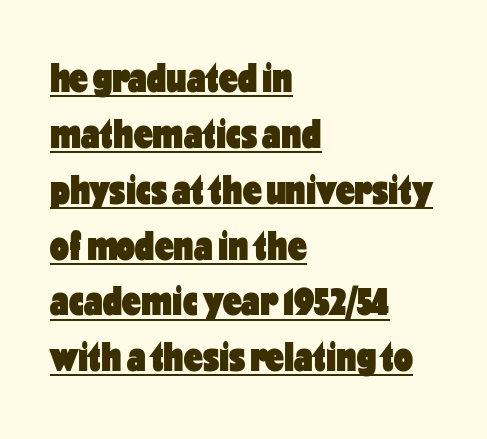
Chunky letters — that's bold for sure. Each letter keeps its own natural width here, so spacing adapts to shape. Horizontal alignment here is leftward, the default for most running prose. In designer terms, the underline attribute is active on this setting. Compared with typical paragraphs, the rows here are spaced about the same. The line texture is even and compact thanks to regular tracking.
